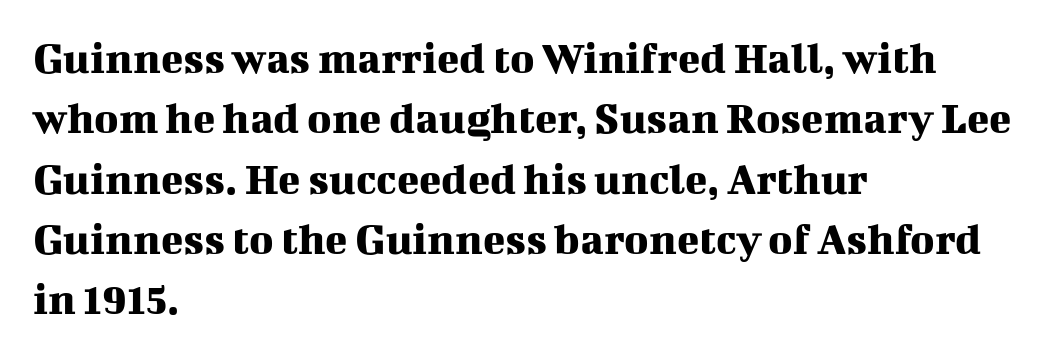
Q: Is the text italic (slanted)? A: No, it is upright.
Q: Is the typeface a serif or a sans-serif typeface? A: Serif.
Q: Is the text underlined? A: No.
Q: How is the paragraph aligned? A: Left-aligned.
Q: Is the spacing between letters normal or unusually wide? A: Normal.
Q: Is the spacing between lines tight, normal or loose? A: Normal.
Q: Width (condensed, normal, or wide)? A: Normal.
Q: Stroke contrast? A: Medium.
Q: x-height? A: Medium.
Q: Monospaced? A: No.
